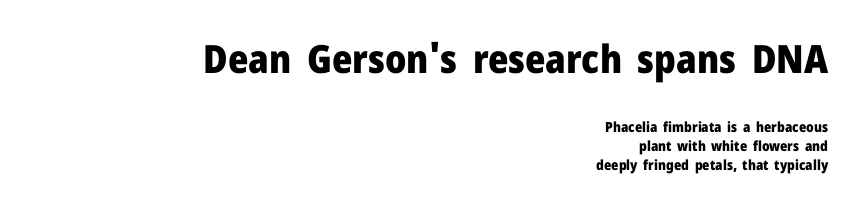
The image shows 39 px heavy sans-serif type, upright; set right-aligned, normal line spacing (1.35x), normal letter spacing, not underlined; the first (top) block is 2.79x larger; low stroke contrast and a medium x-height.
